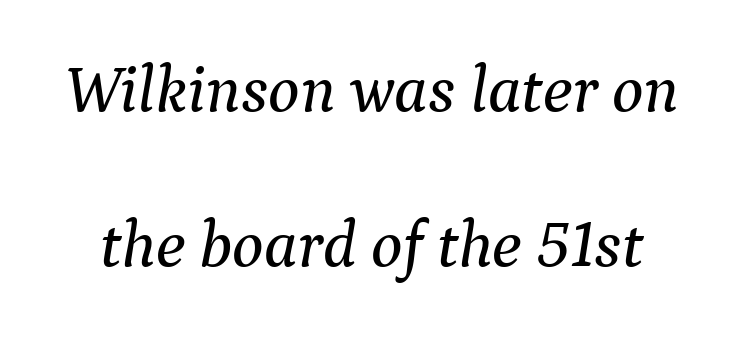
Q: Is the text italic (slanted)? A: Yes, it leans right by about 9 degrees.
Q: Is the typeface a serif or a sans-serif typeface? A: Serif.
Q: Is the text underlined? A: No.
Q: Is the spacing between letters normal or unusually wide? A: Normal.
Q: Is the spacing between lines tight, normal or loose? A: Loose.
Q: Width (condensed, normal, or wide)? A: Normal.
Q: Stroke contrast? A: Medium.
Q: x-height? A: Medium.
Q: Monospaced? A: No.
